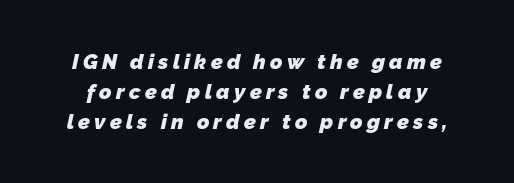
The image shows 21 px bold type; set normal line spacing (1.42x), unusually wide letter spacing (+0.2 em), not underlined.
